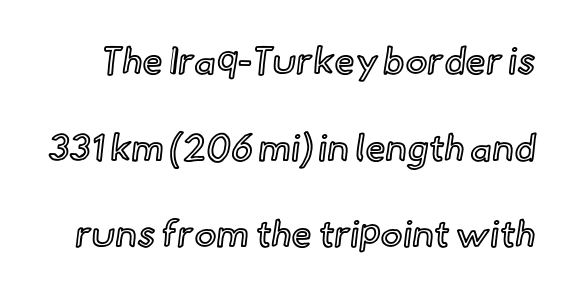
{"width": "normal", "x_height": "small", "monospaced": "no", "underline": "no", "line_spacing": "loose", "line_spacing_ratio": 2.34, "letter_spacing": "normal", "letter_spacing_em": 0.0, "glyph_px": 37}
